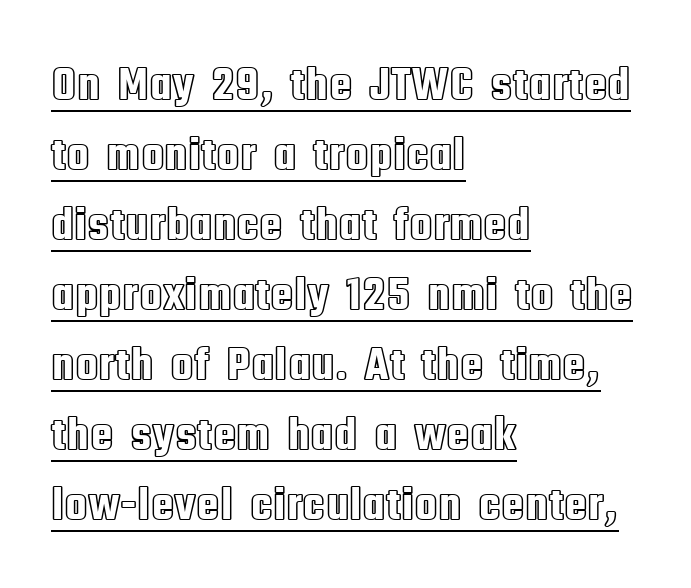
Q: Is the text italic (slanted)? A: No, it is upright.
Q: Is the text underlined? A: Yes.
Q: How is the paragraph aligned? A: Left-aligned.
Q: Is the spacing between letters normal or unusually wide? A: Normal.
Q: Is the spacing between lines tight, normal or loose? A: Normal.
Q: Width (condensed, normal, or wide)? A: Condensed.
Q: x-height? A: Large.
Q: Monospaced? A: No.
